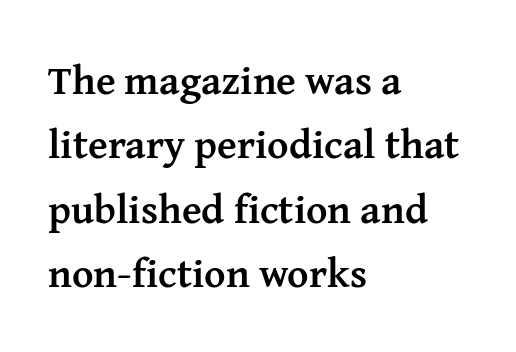
Q: Is the text bold? A: Yes.
Q: Is the text italic (slanted)? A: No, it is upright.
Q: Is the typeface a serif or a sans-serif typeface? A: Serif.
Q: Is the text underlined? A: No.
Q: How is the paragraph aligned? A: Left-aligned.
Q: Is the spacing between letters normal or unusually wide? A: Normal.
Q: Is the spacing between lines tight, normal or loose? A: Normal.
Q: Width (condensed, normal, or wide)? A: Normal.
Q: Stroke contrast? A: Medium.
Q: x-height? A: Medium.
Q: Monospaced? A: No.
